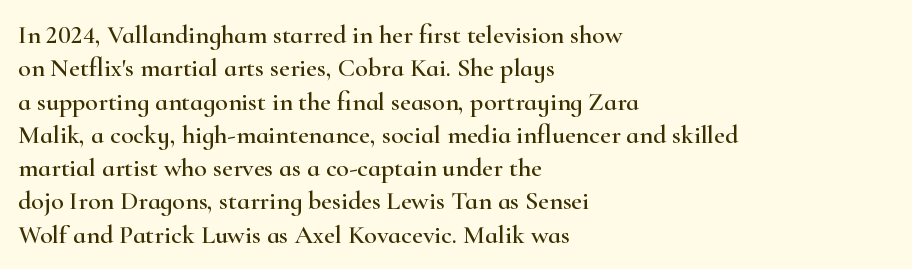
Q: Is the text italic (slanted)? A: No, it is upright.
Q: Is the text underlined? A: No.
Q: How is the paragraph aligned? A: Left-aligned.
Q: Is the spacing between letters normal or unusually wide? A: Normal.
Q: Is the spacing between lines tight, normal or loose? A: Normal.
